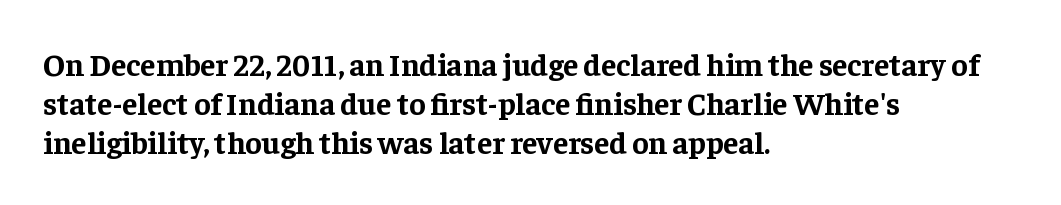
The image shows 31 px bold serif type, upright; set left-aligned, normal line spacing (1.26x), normal letter spacing, not underlined; low stroke contrast and a medium x-height.
